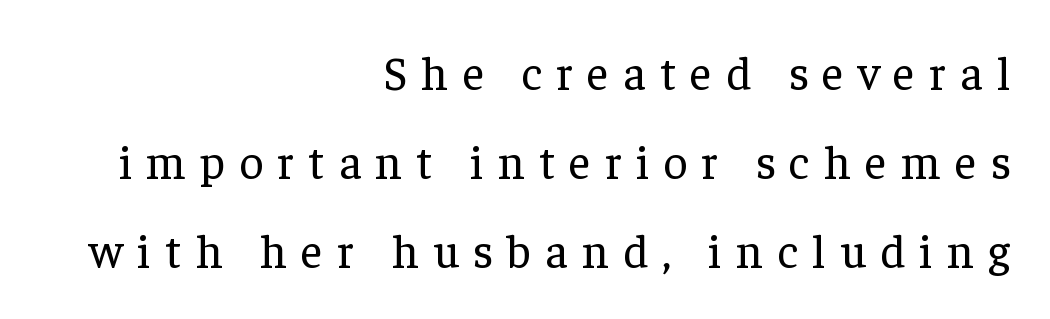
The image shows 47 px regular-weight serif type, upright; set right-aligned, line spacing 1.89x, unusually wide letter spacing (+0.3 em), not underlined; low stroke contrast and a medium x-height.
